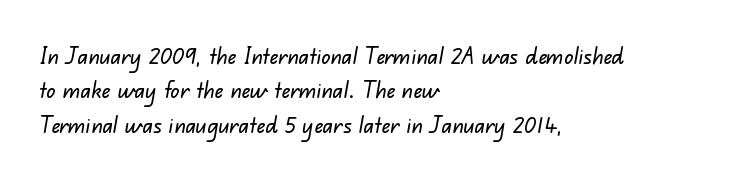
{"underline": "no", "align": "left", "line_spacing": "normal", "line_spacing_ratio": 1.5, "letter_spacing": "normal", "letter_spacing_em": 0.0, "glyph_px": 23}
